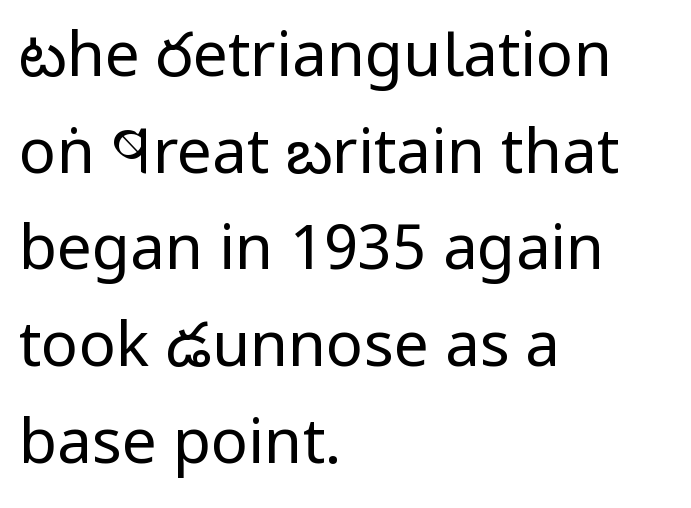
Plain, unruled lines of type. Evenly set lines give the paragraph a standard silhouette. Proportional: the letters do not fall into vertical columns. Visually the block forms a straight wall on the left and a jagged coastline on the right. You can tell it's not italic because the verticals are truly vertical.
